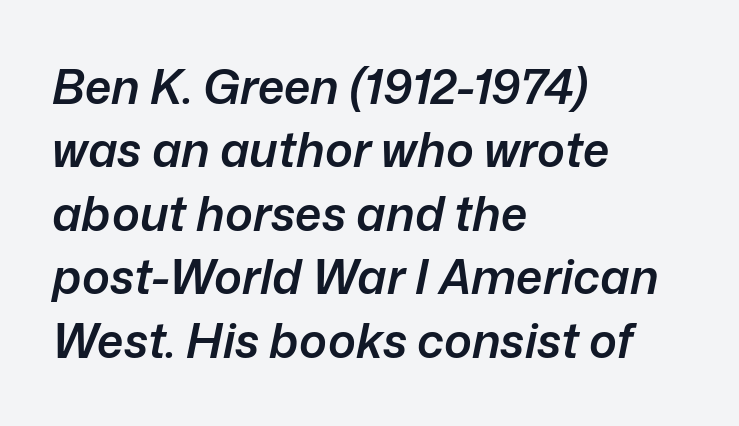
{"italic": "yes", "lean": "right", "slant_degrees": 12, "bold": "semi", "weight": "semibold", "width": "normal", "stroke_contrast": "low", "x_height": "medium", "monospaced": "no", "underline": "no", "align": "left", "line_spacing": "normal", "line_spacing_ratio": 1.35, "letter_spacing": "normal", "letter_spacing_em": 0.0, "glyph_px": 47}
